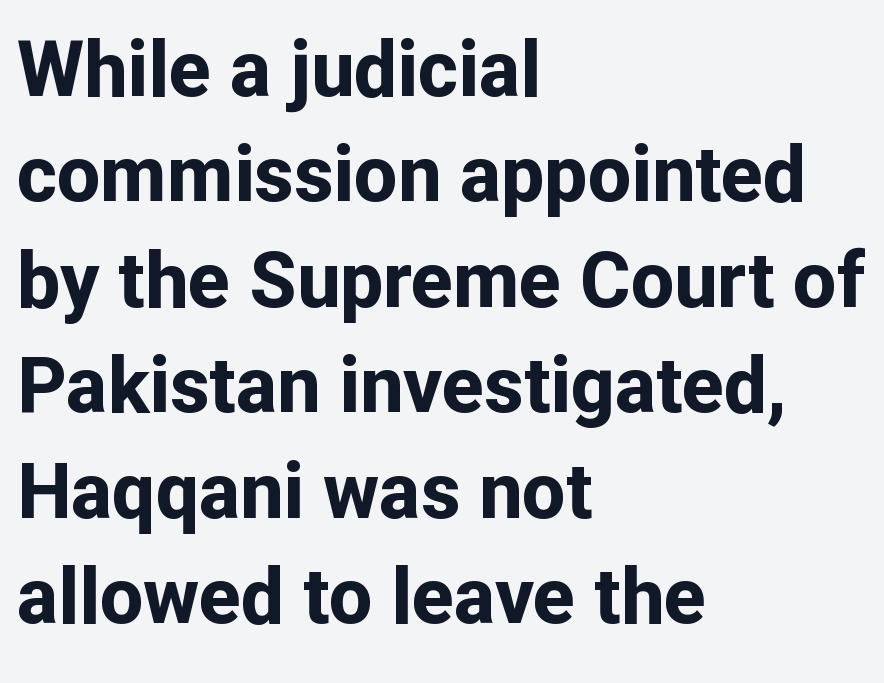
Q: Is the text bold? A: Yes.
Q: Is the text italic (slanted)? A: No, it is upright.
Q: Is the typeface a serif or a sans-serif typeface? A: Sans-serif.
Q: Is the text underlined? A: No.
Q: How is the paragraph aligned? A: Left-aligned.
Q: Is the spacing between letters normal or unusually wide? A: Normal.
Q: Is the spacing between lines tight, normal or loose? A: Normal.
Q: Width (condensed, normal, or wide)? A: Normal.
Q: Stroke contrast? A: Low.
Q: x-height? A: Medium.
Q: Monospaced? A: No.
